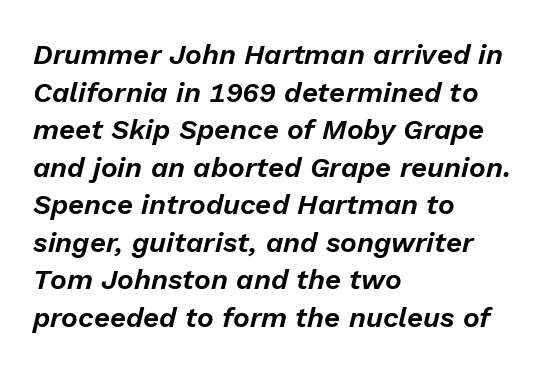
The string is rendered with underlining switched off. There is no visible air inserted between adjacent glyphs. Horizontal bands of white between lines are of average thickness. The rendering anchors every line to the left-hand side. Would a proofreader flag this as italicized? Yes. Proportional: the letters do not fall into vertical columns.
